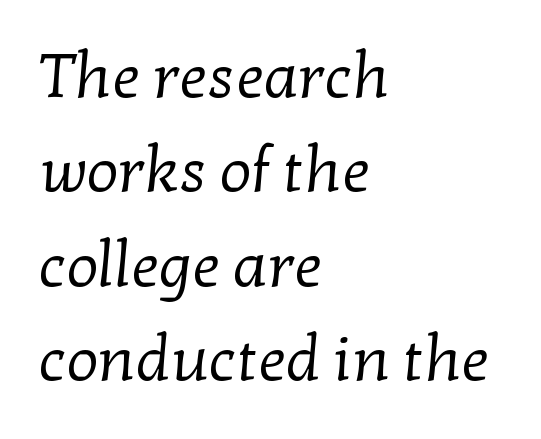
Weight class: somewhere from thin through regular. Which margin do the lines hug? The left one — the right edge is uneven. Character widths vary here, with narrow letters taking less room than wide ones. How are the letters spaced? Ordinarily, with no added tracking. The space between consecutive lines is moderate. Nobody drew a line under any word here.
